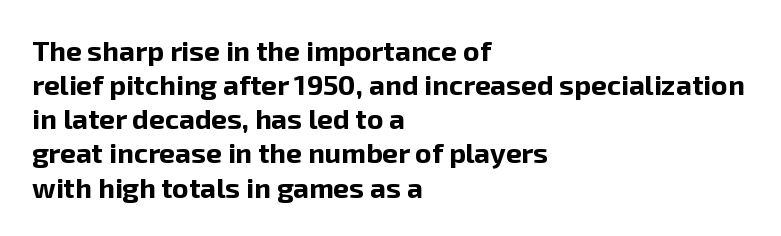
The image shows 28 px bold sans-serif type, upright; set left-aligned, line spacing 1.22x, normal letter spacing, not underlined; low stroke contrast and a medium x-height.
